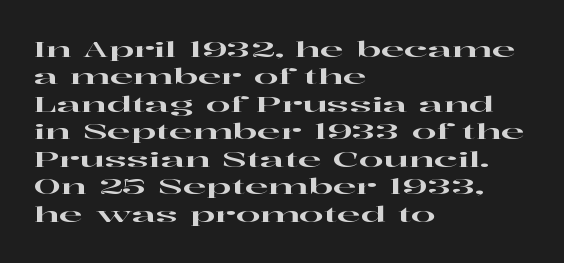
The image shows 22 px text type, upright; set left-aligned, normal line spacing (1.25x), normal letter spacing, not underlined.
